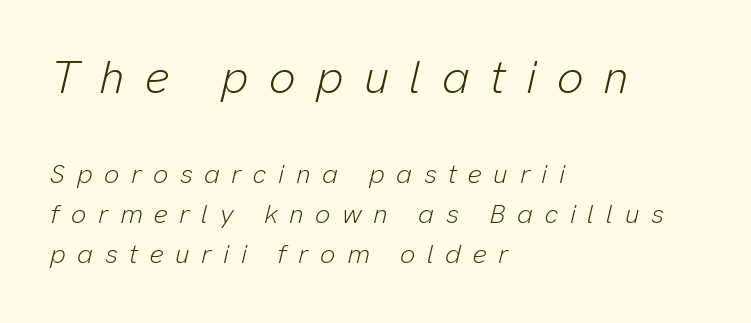
The characters are drawn with everyday or finer stroke widths. The passage shown has open, widely tracked lettering throughout. Type without underlining. How would I describe the line gaps? Plain and ordinary. Tall strokes in this sample are angled rather than plumb.
